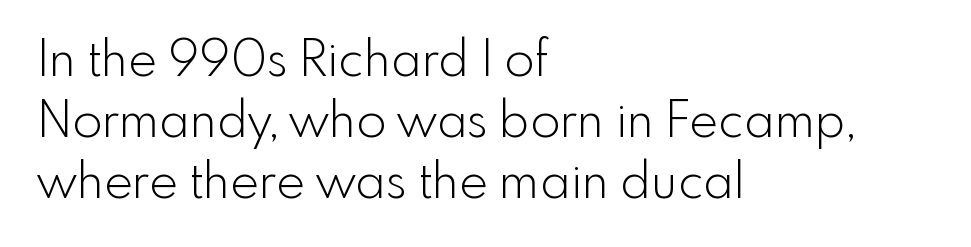
Q: Is the text bold? A: No.
Q: Is the text italic (slanted)? A: No, it is upright.
Q: Is the typeface a serif or a sans-serif typeface? A: Sans-serif.
Q: Is the text underlined? A: No.
Q: How is the paragraph aligned? A: Left-aligned.
Q: Is the spacing between letters normal or unusually wide? A: Normal.
Q: Width (condensed, normal, or wide)? A: Normal.
Q: x-height? A: Small.
Q: Monospaced? A: No.
